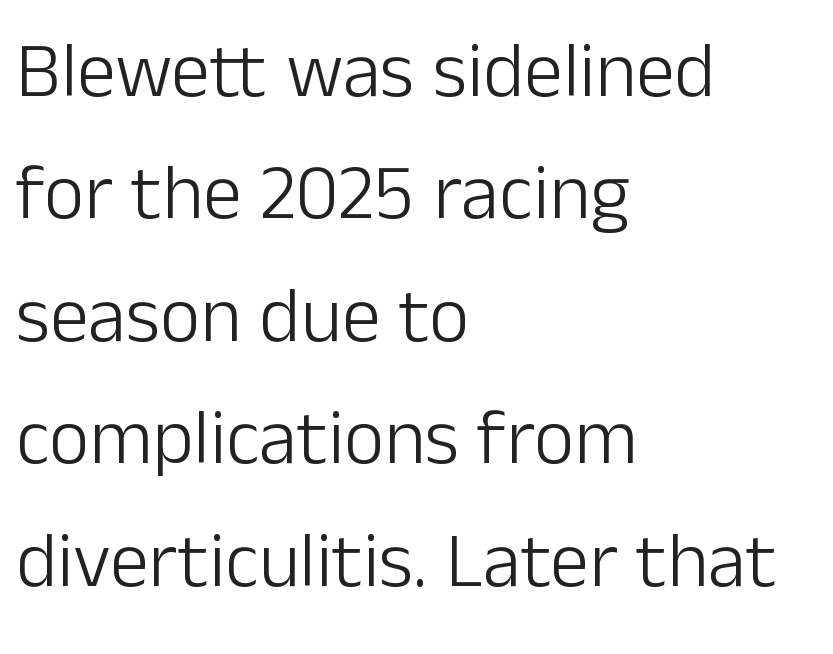
{"serif": "no", "italic": "no", "bold": "no", "weight": "light", "width": "normal", "stroke_contrast": "low", "x_height": "medium", "monospaced": "no", "underline": "no", "align": "left", "line_spacing": "normal", "line_spacing_ratio": 1.57, "letter_spacing": "normal", "letter_spacing_em": 0.0, "glyph_px": 78}
